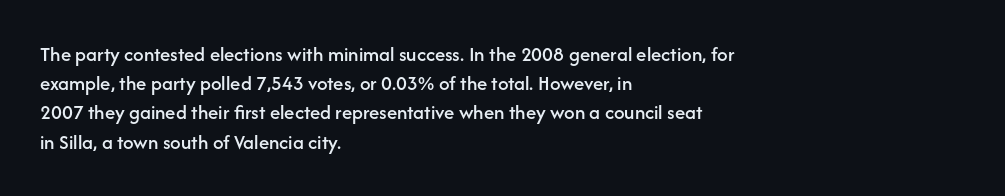
The image shows 21 px text type, upright; set left-aligned, normal line spacing (1.39x), normal letter spacing, not underlined.
